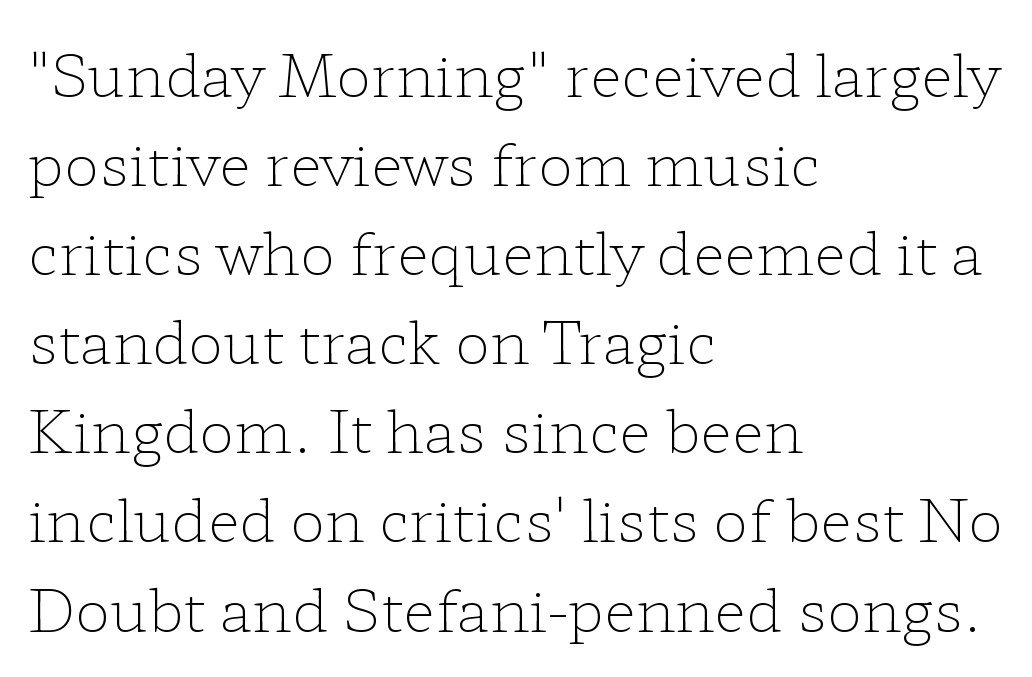
{"serif": "yes", "italic": "no", "bold": "no", "weight": "light", "width": "wide", "stroke_contrast": "low", "x_height": "medium", "monospaced": "no", "underline": "no", "align": "left", "line_spacing": "normal", "line_spacing_ratio": 1.51, "letter_spacing": "normal", "letter_spacing_em": 0.0, "glyph_px": 59}
